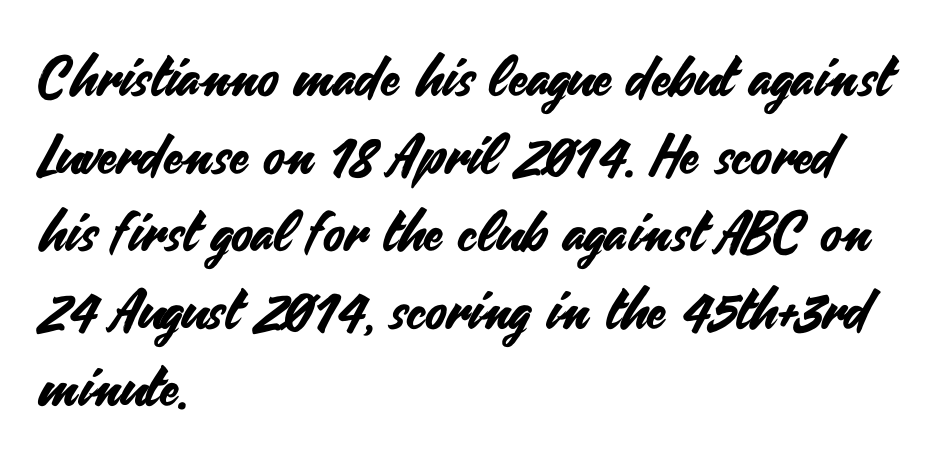
The image shows 55 px sans-serif type; set left-aligned, normal line spacing (1.41x), normal letter spacing, not underlined; medium stroke contrast and a small x-height.
